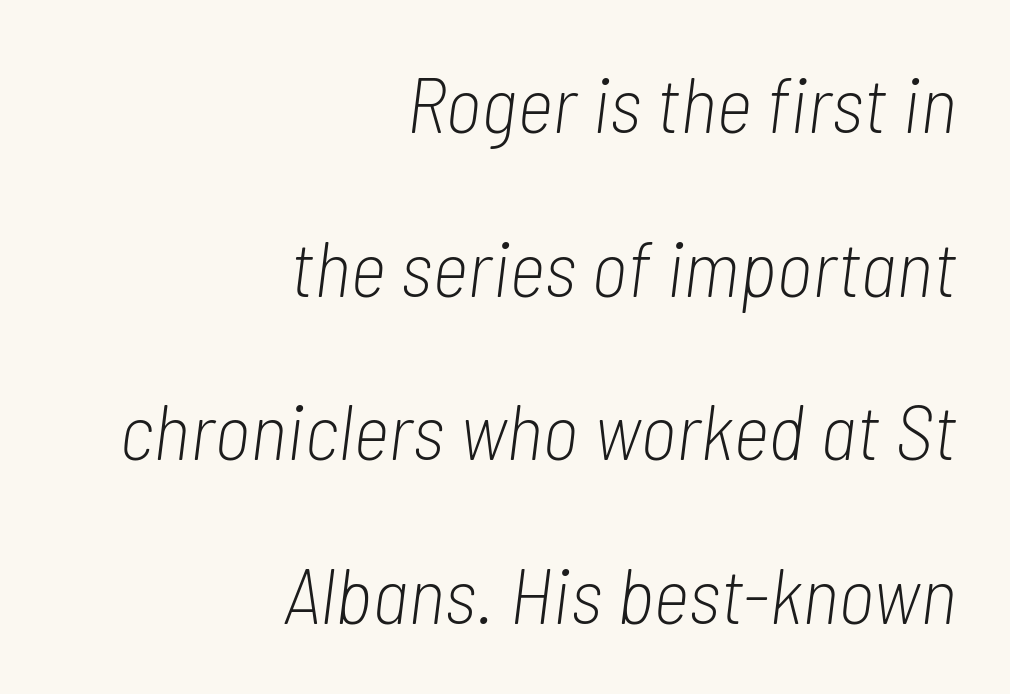
Q: Is the text bold? A: No.
Q: Is the text italic (slanted)? A: Yes, it leans right by about 7 degrees.
Q: Is the text underlined? A: No.
Q: How is the paragraph aligned? A: Right-aligned.
Q: Is the spacing between letters normal or unusually wide? A: Normal.
Q: Is the spacing between lines tight, normal or loose? A: Loose.
Q: Width (condensed, normal, or wide)? A: Condensed.
Q: Stroke contrast? A: Low.
Q: x-height? A: Medium.
Q: Monospaced? A: No.
